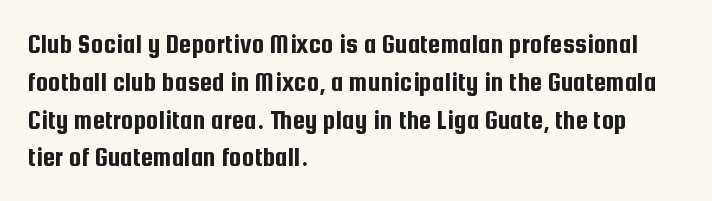
The compositor pushed each line to the left boundary. Upright lettering throughout. Note the varied advance widths — an 'i' is clearly narrower than an 'm'. Glyph-to-glyph distance matches everyday printed text.
